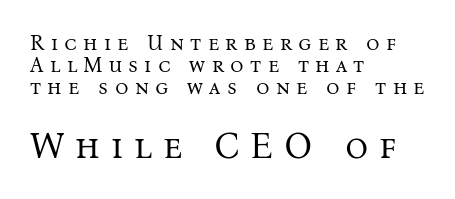
{"serif": "yes", "italic": "no", "bold": "no", "weight": "regular", "width": "normal", "stroke_contrast": "medium", "x_height": "medium", "monospaced": "no", "underline": "no", "align": "left", "line_spacing": "tight", "line_spacing_ratio": 1.04, "letter_spacing": "wide", "letter_spacing_em": 0.3, "larger_block": "second", "size_ratio": 1.71, "glyph_px": 36}
